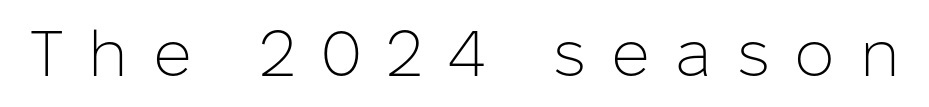
Summary of weight: not heavy and not bold. Has an underline been added? It has not. The rendering uses natural spacing where letterforms have individual widths. This rendering widens character spacing well past its baseline value. The lettering holds an erect, upright posture throughout. Serifs: no, the terminals of the letterforms are clean.
